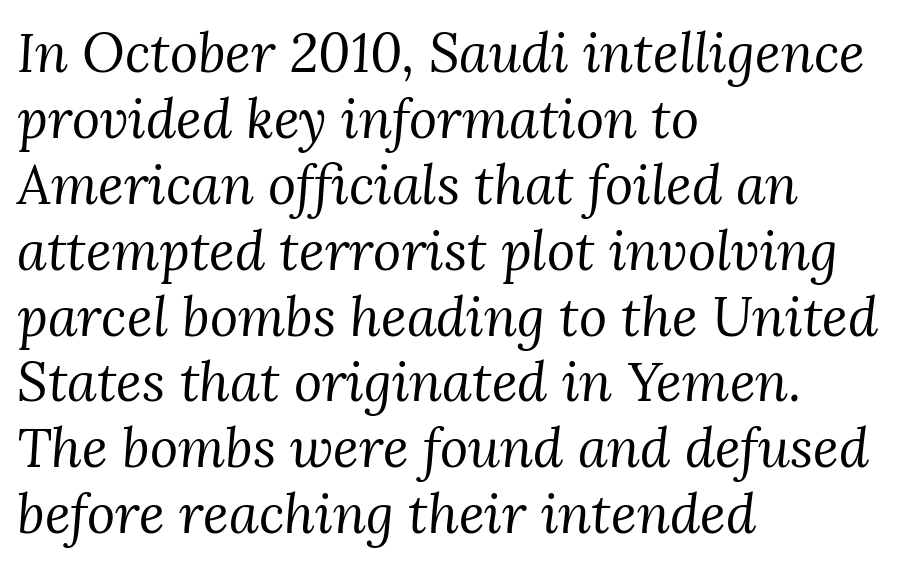
This is not heavy type; no bold has been used. Each word holds together tightly as a unit, with standard inter-letter gaps. This rendering uses left alignment, leaving the right contour irregular. To sum up the face: it has serifs. Quick note: italic.
